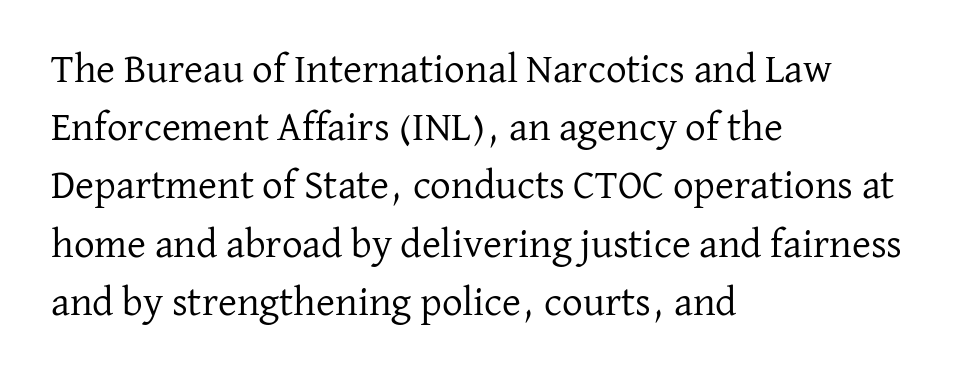
{"serif": "yes", "italic": "no", "bold": "no", "weight": "regular", "width": "normal", "stroke_contrast": "low", "x_height": "medium", "monospaced": "no", "underline": "no", "align": "left", "line_spacing": "normal", "line_spacing_ratio": 1.42, "letter_spacing": "normal", "letter_spacing_em": 0.0, "glyph_px": 41}
